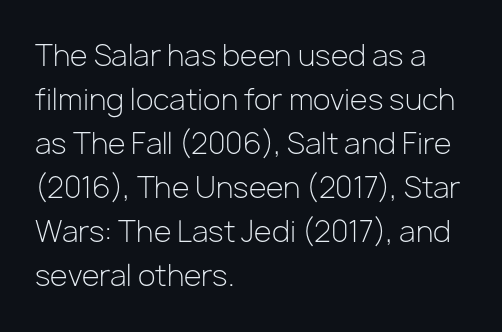
The image shows 29 px light sans-serif type, upright; set left-aligned, normal line spacing (1.52x), normal letter spacing, not underlined; low stroke contrast and a medium x-height.
